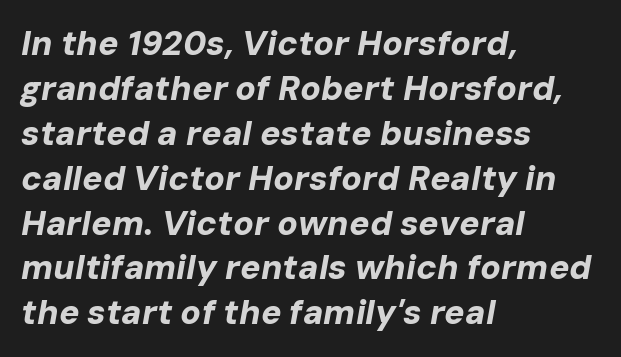
The image shows 34 px bold type, italic (leaning right); set left-aligned, normal line spacing (1.32x), normal letter spacing, not underlined; low stroke contrast and a medium x-height.
